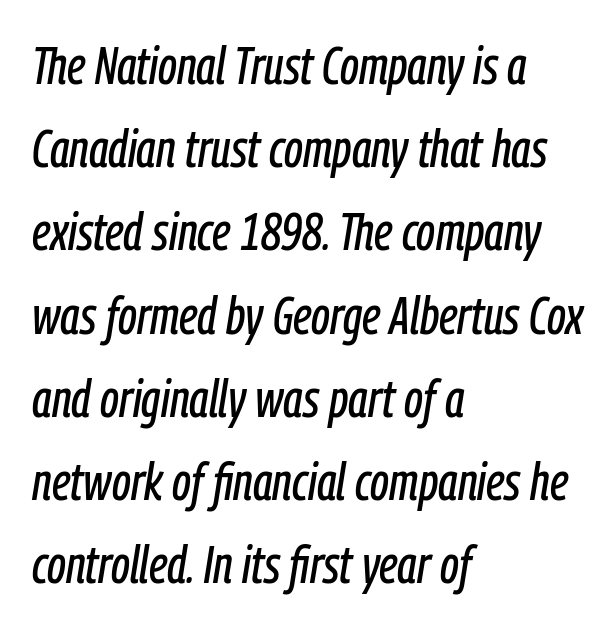
Q: Is the text italic (slanted)? A: Yes, it leans right by about 9 degrees.
Q: Is the text underlined? A: No.
Q: How is the paragraph aligned? A: Left-aligned.
Q: Is the spacing between letters normal or unusually wide? A: Normal.
Q: Is the spacing between lines tight, normal or loose? A: Normal.
Q: Width (condensed, normal, or wide)? A: Condensed.
Q: Stroke contrast? A: Low.
Q: x-height? A: Medium.
Q: Monospaced? A: No.
